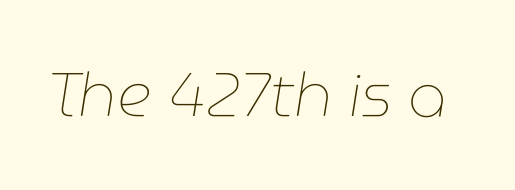
A light-to-regular cut is what we see here. Glyph-to-glyph distance matches everyday printed text. Check the space under the baseline: it is left empty. The face used here is proportionally spaced, like ordinary book or web type. The typography opts for an oblique posture over an upright one.
